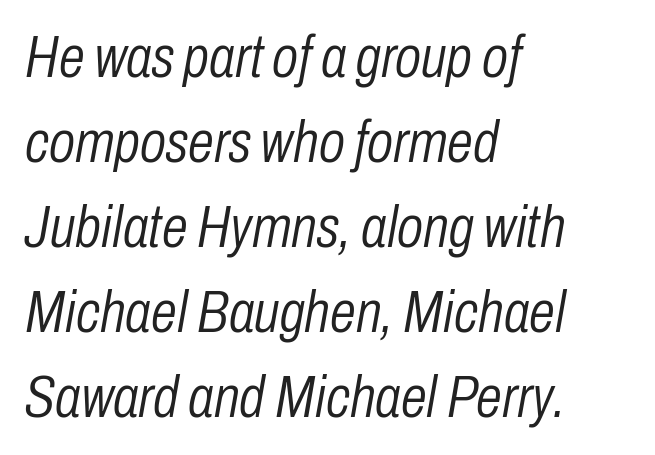
Q: Is the text bold? A: No.
Q: Is the text italic (slanted)? A: Yes, it leans right by about 10 degrees.
Q: Is the text underlined? A: No.
Q: How is the paragraph aligned? A: Left-aligned.
Q: Is the spacing between letters normal or unusually wide? A: Normal.
Q: Is the spacing between lines tight, normal or loose? A: Normal.
Q: Width (condensed, normal, or wide)? A: Condensed.
Q: Stroke contrast? A: Low.
Q: x-height? A: Medium.
Q: Monospaced? A: No.
